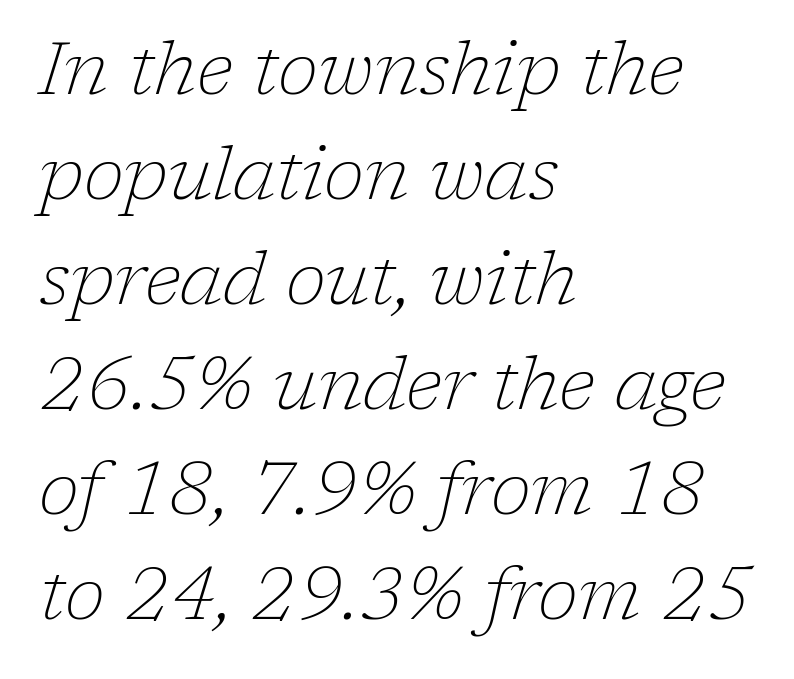
{"serif": "yes", "italic": "yes", "lean": "right", "slant_degrees": 17, "bold": "no", "weight": "thin", "width": "normal", "stroke_contrast": "low", "x_height": "medium", "monospaced": "no", "underline": "no", "align": "left", "line_spacing": "normal", "line_spacing_ratio": 1.42, "letter_spacing": "normal", "letter_spacing_em": 0.0, "glyph_px": 74}
